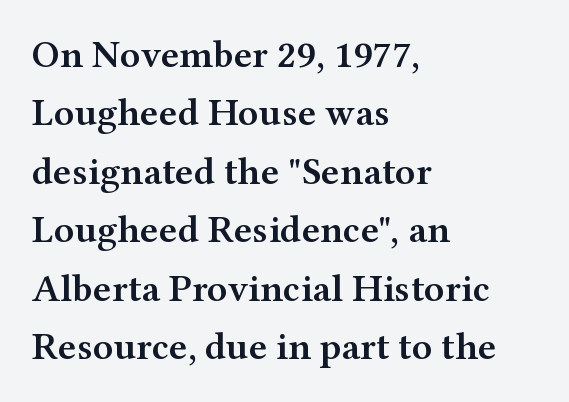
Q: Is the text bold? A: Semi-bold.
Q: Is the text italic (slanted)? A: No, it is upright.
Q: Is the typeface a serif or a sans-serif typeface? A: Serif.
Q: Is the text underlined? A: No.
Q: How is the paragraph aligned? A: Left-aligned.
Q: Is the spacing between letters normal or unusually wide? A: Normal.
Q: Is the spacing between lines tight, normal or loose? A: Normal.
Q: Width (condensed, normal, or wide)? A: Wide.
Q: Stroke contrast? A: Medium.
Q: x-height? A: Medium.
Q: Monospaced? A: No.
